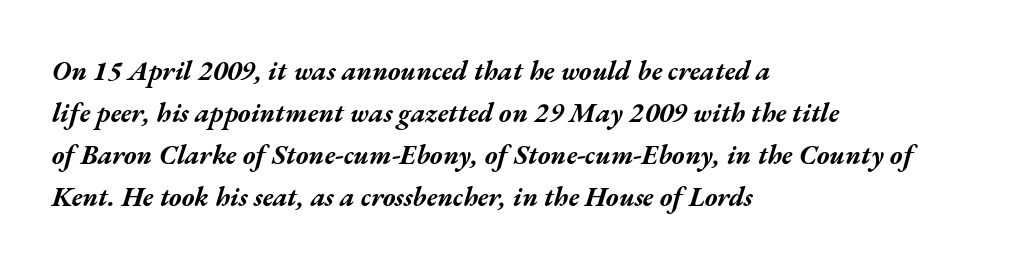
Q: Is the text bold? A: Yes.
Q: Is the text italic (slanted)? A: Yes, it leans right by about 17 degrees.
Q: Is the text underlined? A: No.
Q: How is the paragraph aligned? A: Left-aligned.
Q: Is the spacing between letters normal or unusually wide? A: Normal.
Q: Is the spacing between lines tight, normal or loose? A: Normal.
